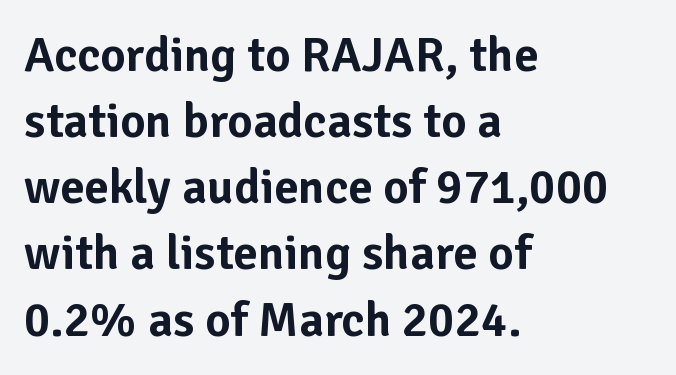
{"serif": "no", "italic": "no", "width": "normal", "stroke_contrast": "low", "x_height": "medium", "monospaced": "no", "underline": "no", "align": "left", "line_spacing": "normal", "line_spacing_ratio": 1.35, "letter_spacing": "normal", "letter_spacing_em": 0.0, "glyph_px": 49}
